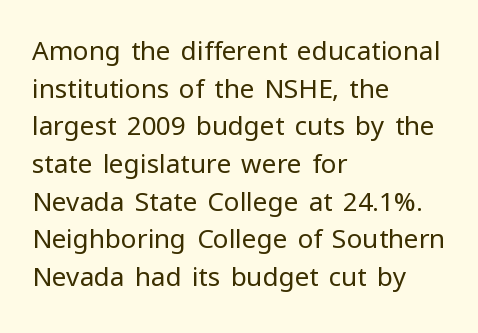
{"italic": "no", "bold": "no", "underline": "no", "align": "left", "line_spacing": "normal", "line_spacing_ratio": 1.45, "letter_spacing": "normal", "letter_spacing_em": 0.0, "glyph_px": 26}
